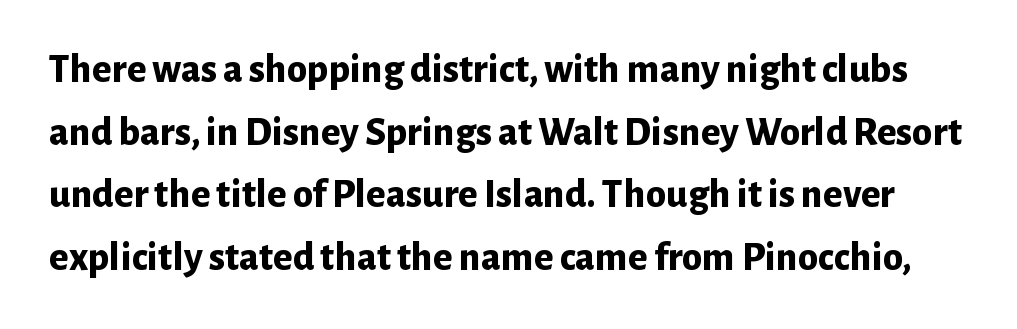
{"serif": "no", "italic": "no", "bold": "yes", "weight": "bold", "width": "normal", "stroke_contrast": "low", "x_height": "medium", "monospaced": "no", "underline": "no", "line_spacing": "normal", "line_spacing_ratio": 1.53, "letter_spacing": "normal", "letter_spacing_em": 0.0, "glyph_px": 41}
